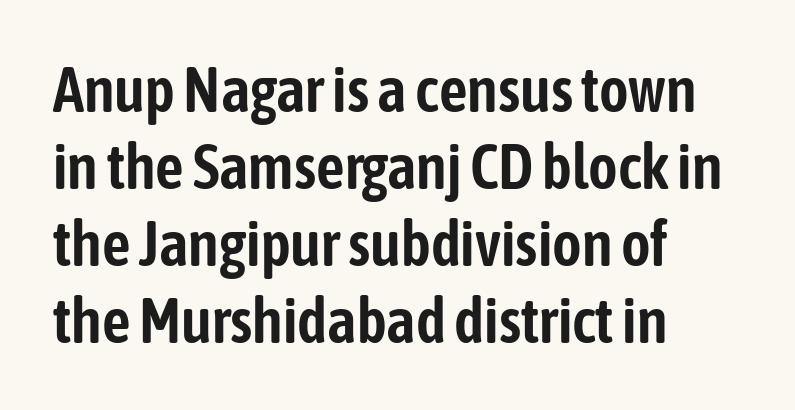
{"serif": "no", "italic": "no", "width": "condensed", "stroke_contrast": "low", "x_height": "medium", "monospaced": "no", "underline": "no", "align": "left", "line_spacing_ratio": 1.22, "letter_spacing": "normal", "letter_spacing_em": 0.0, "glyph_px": 63}
